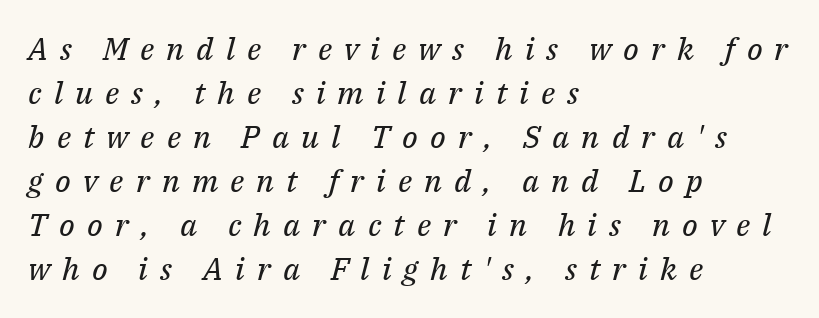
The image shows 31 px regular-weight serif type, italic (leaning right); set left-aligned, normal line spacing (1.42x), unusually wide letter spacing (+0.39 em), not underlined; medium stroke contrast and a medium x-height.
